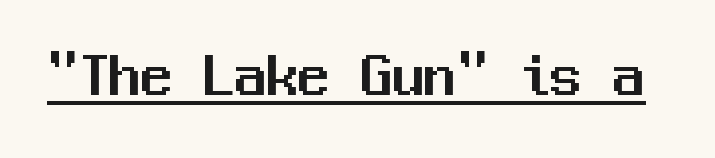
A baseline rule has been typeset under these characters. The specimen reads as upright at a glance. Type style note: lacks serifs. Standard letterfit; no display-style spreading of the glyphs.
